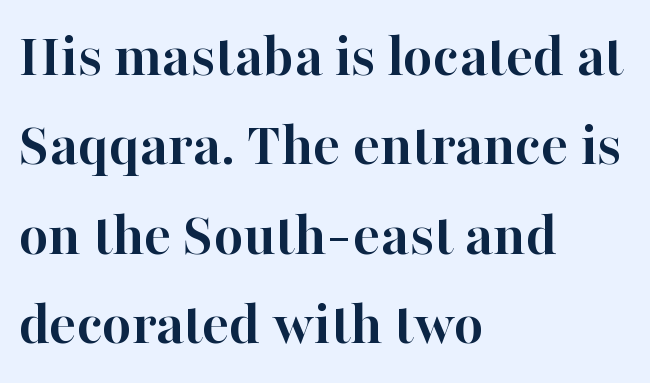
Q: Is the text bold? A: Yes.
Q: Is the text italic (slanted)? A: No, it is upright.
Q: Is the typeface a serif or a sans-serif typeface? A: Serif.
Q: Is the text underlined? A: No.
Q: How is the paragraph aligned? A: Left-aligned.
Q: Is the spacing between letters normal or unusually wide? A: Normal.
Q: Is the spacing between lines tight, normal or loose? A: Normal.
Q: Width (condensed, normal, or wide)? A: Normal.
Q: Stroke contrast? A: High.
Q: x-height? A: Medium.
Q: Monospaced? A: No.
